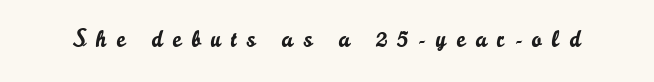
{"underline": "no", "letter_spacing": "wide", "letter_spacing_em": 0.42, "glyph_px": 24}
